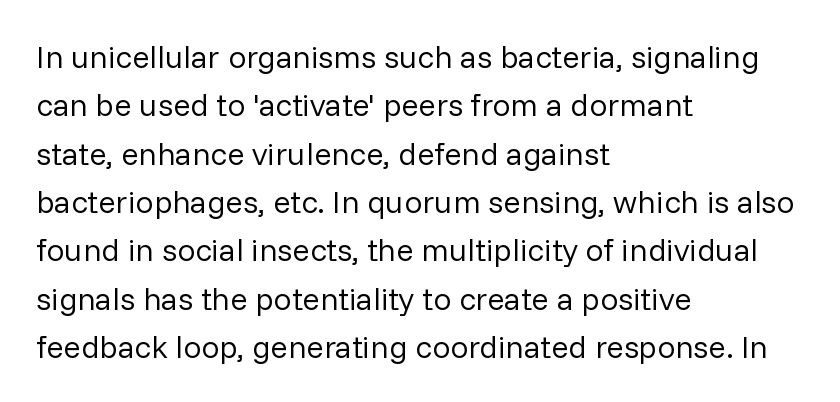
{"serif": "no", "italic": "no", "bold": "no", "weight": "regular", "width": "normal", "stroke_contrast": "low", "x_height": "medium", "monospaced": "no", "underline": "no", "align": "left", "line_spacing": "normal", "line_spacing_ratio": 1.51, "letter_spacing": "normal", "letter_spacing_em": 0.0, "glyph_px": 32}
